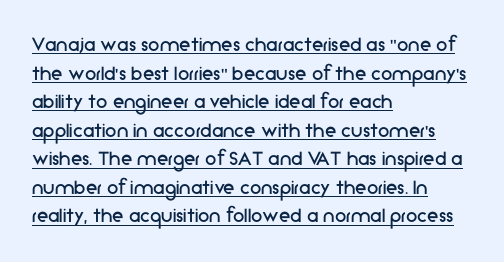
{"italic": "no", "bold": "no", "underline": "yes", "align": "left", "line_spacing_ratio": 1.24, "letter_spacing": "normal", "letter_spacing_em": 0.0, "glyph_px": 23}
